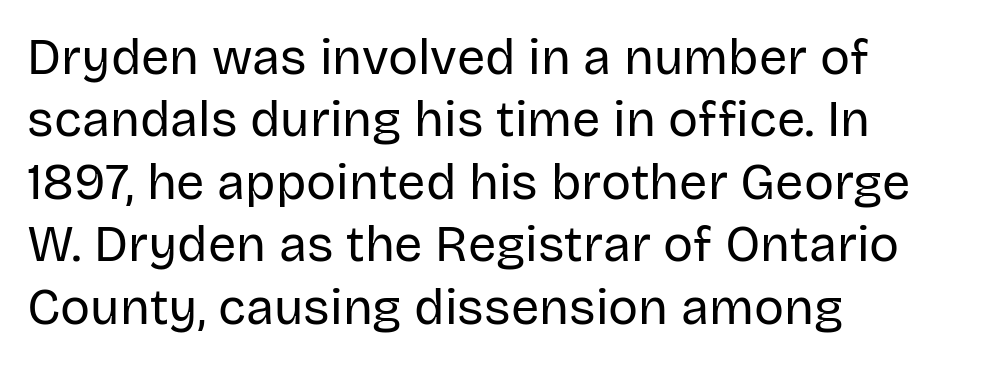
The image shows 50 px regular-weight sans-serif type, upright; set left-aligned, normal line spacing (1.25x), normal letter spacing, not underlined; low stroke contrast and a large x-height.
